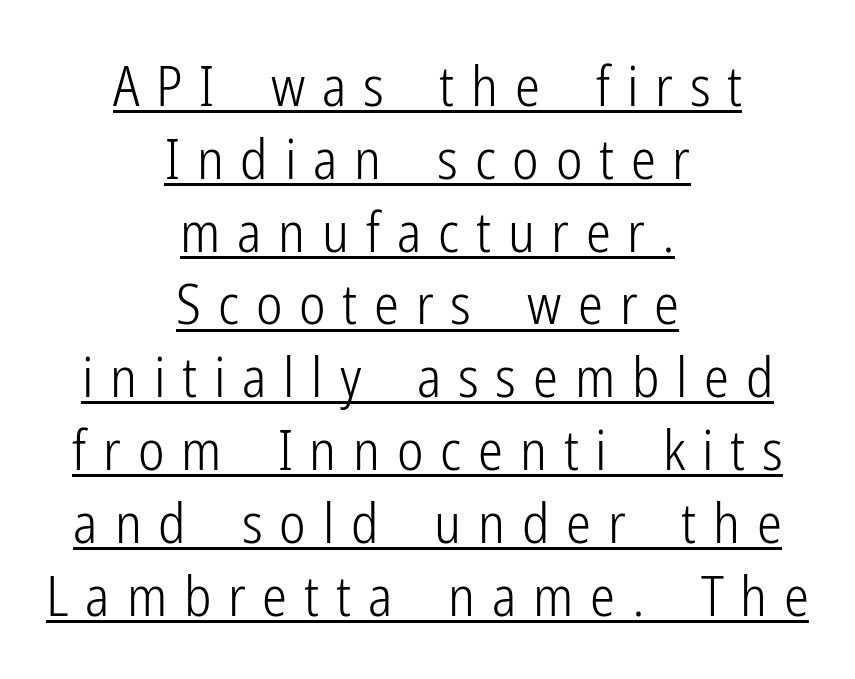
This sample carries an underscore along the baseline area. These lines have a slow, spaced-out rhythm from letter to letter. The lines sit at an ordinary, default distance from one another. Here the designer chose a conventional face with non-uniform glyph widths. In terms of letterform style, serifs are entirely absent. The letters stand straight up with perfectly vertical stems.
